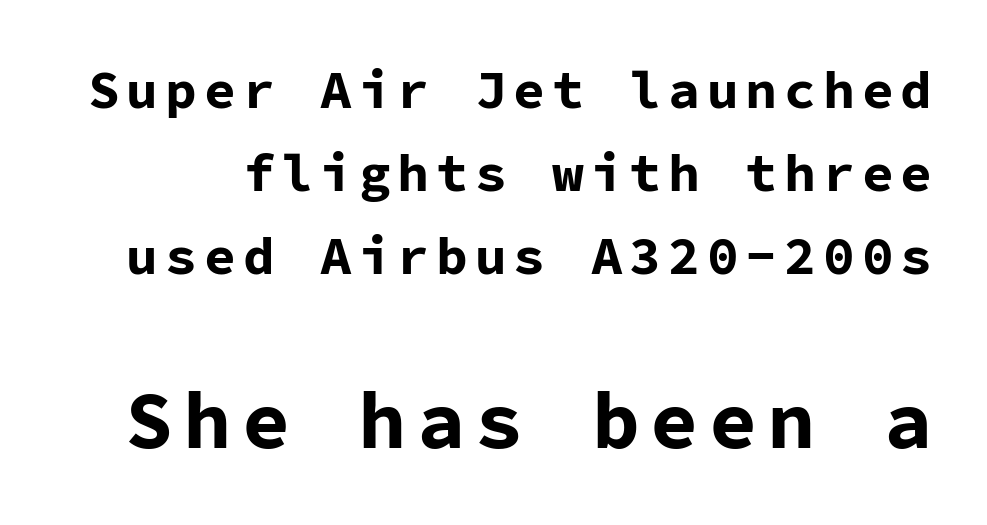
The image shows 80 px bold sans-serif type, upright, monospaced; set normal line spacing (1.57x), not underlined; the second (bottom) block is 1.51x larger; low stroke contrast and a medium x-height.
